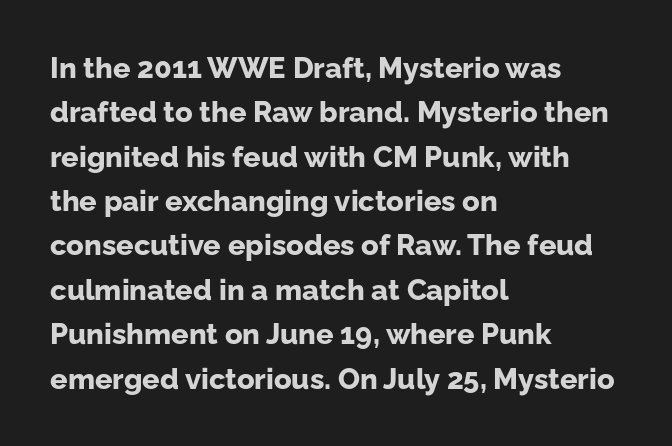
The passage shown is typed in a proportional face where columns would drift. Check where the strokes stop: nothing finishes them off — pure sans. Horizontal alignment here is leftward, the default for most running prose. Rule under the text: the space is simply empty. You'd pick this weight for a headline — it's a proper bold. Horizontal bands of white between lines are of average thickness.
